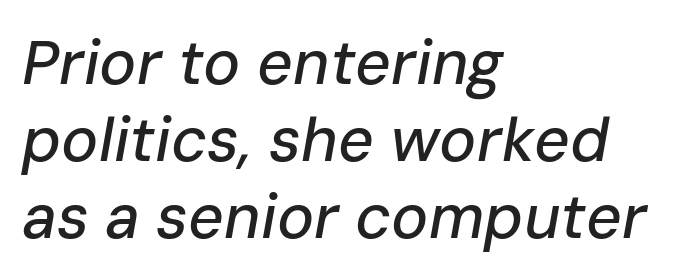
Q: Is the text italic (slanted)? A: Yes, it leans right by about 10 degrees.
Q: Is the text underlined? A: No.
Q: How is the paragraph aligned? A: Left-aligned.
Q: Is the spacing between letters normal or unusually wide? A: Normal.
Q: Width (condensed, normal, or wide)? A: Normal.
Q: Stroke contrast? A: Low.
Q: x-height? A: Medium.
Q: Monospaced? A: No.
